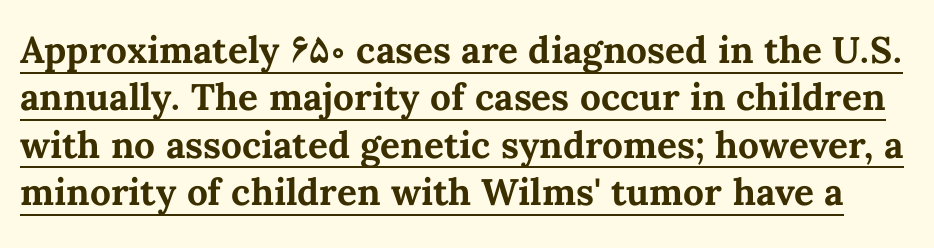
In terms of posture, this sample is upright. What's the leading like? Ordinary, nothing unusual. The rendering uses a bold face; every stroke is thick and dark. The rendered words wear a rule along their underside. Nothing unusual about the tracking: characters are spaced as the font intends. Varying glyph widths throughout — classic text-font behaviour.
